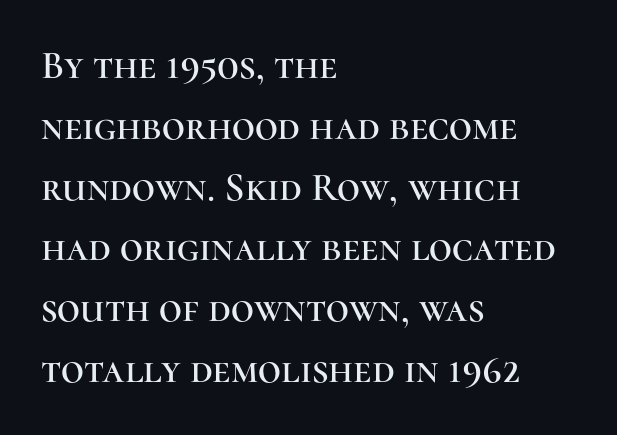
The rendering uses natural spacing where letterforms have individual widths. Underlining? Definitely not there. The lines are quadded left. Classification — serif. Spacing between characters is what you'd get straight out of the box. No italicization has been applied; the sample stays upright.
